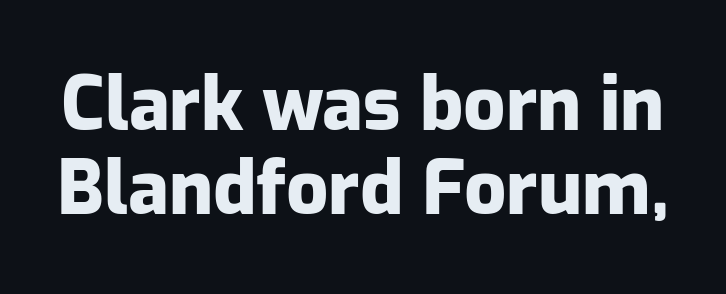
{"serif": "no", "italic": "no", "bold": "yes", "weight": "heavy", "width": "normal", "stroke_contrast": "low", "x_height": "medium", "monospaced": "no", "underline": "no", "line_spacing": "tight", "line_spacing_ratio": 1.13, "letter_spacing": "normal", "letter_spacing_em": 0.0, "glyph_px": 74}
